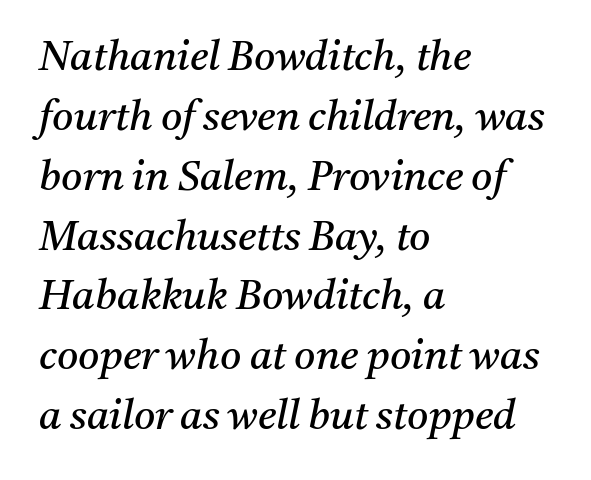
{"serif": "yes", "italic": "yes", "lean": "right", "slant_degrees": 11, "bold": "no", "weight": "regular", "width": "normal", "stroke_contrast": "medium", "x_height": "medium", "monospaced": "no", "underline": "no", "align": "left", "line_spacing": "normal", "line_spacing_ratio": 1.46, "letter_spacing": "normal", "letter_spacing_em": 0.0, "glyph_px": 41}
